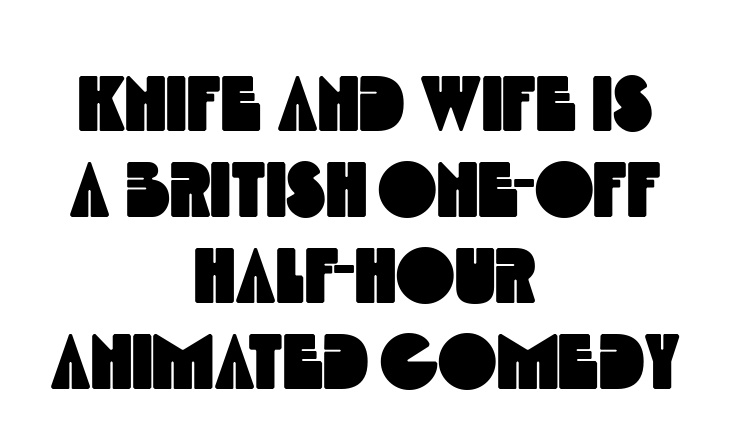
Bare-footed words on every line. Note the varied advance widths — an 'i' is clearly narrower than an 'm'. One-word summary of the alignment: center. How are the letters spaced? Ordinarily, with no added tracking. Is there much room between lines? No — they nearly touch. In terms of letterform style, serifs are entirely absent.
